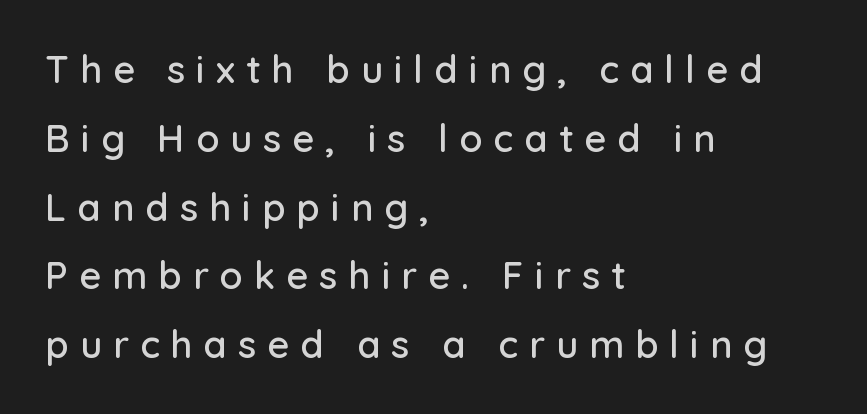
Q: Is the text italic (slanted)? A: No, it is upright.
Q: Is the typeface a serif or a sans-serif typeface? A: Sans-serif.
Q: Is the text underlined? A: No.
Q: How is the paragraph aligned? A: Left-aligned.
Q: Is the spacing between letters normal or unusually wide? A: Unusually wide.
Q: Width (condensed, normal, or wide)? A: Normal.
Q: Stroke contrast? A: Low.
Q: x-height? A: Medium.
Q: Monospaced? A: No.
